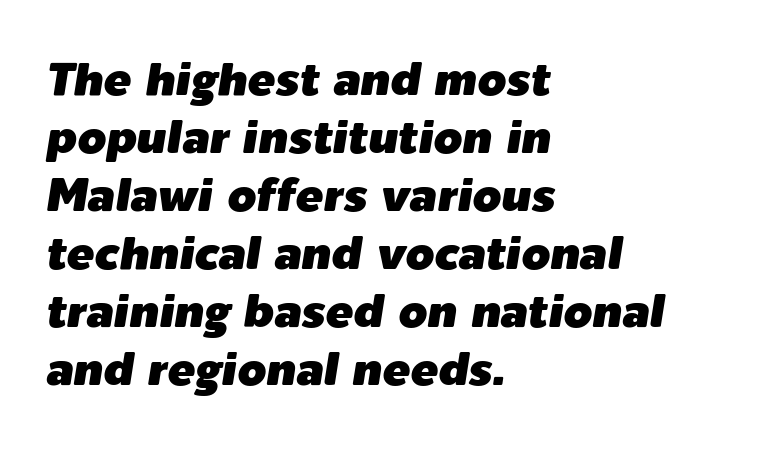
Compared with a centered layout, this one pins lines to the left instead. Anything drawn beneath the words? Only blank space. Do the characters align in a grid? No, the font is proportional. Letter spacing: default. Horizontal bands of white between lines are of average thickness. The font's italic variant was chosen for this text.
